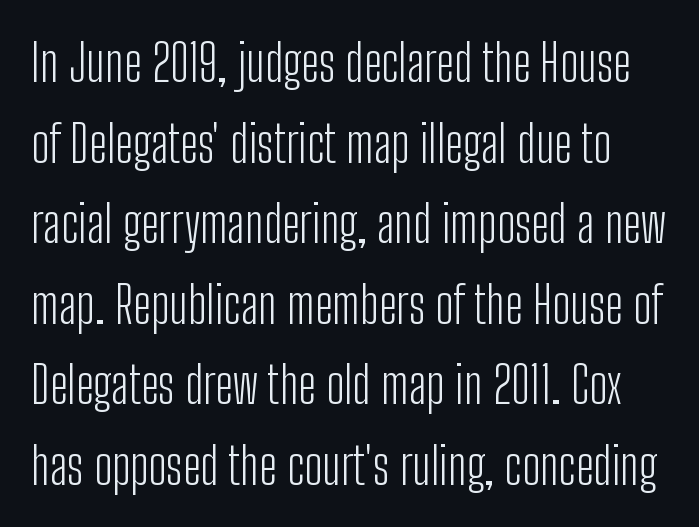
Q: Is the text bold? A: No.
Q: Is the text italic (slanted)? A: No, it is upright.
Q: Is the typeface a serif or a sans-serif typeface? A: Sans-serif.
Q: Is the text underlined? A: No.
Q: Is the spacing between letters normal or unusually wide? A: Normal.
Q: Is the spacing between lines tight, normal or loose? A: Normal.
Q: Width (condensed, normal, or wide)? A: Condensed.
Q: Stroke contrast? A: Low.
Q: x-height? A: Medium.
Q: Monospaced? A: No.
